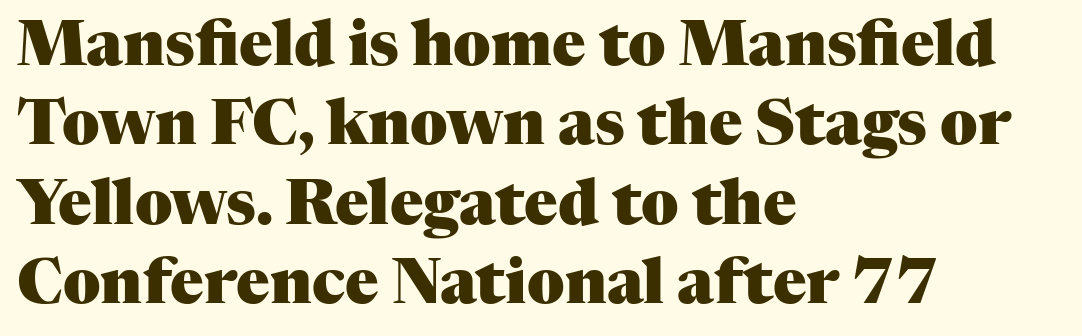
{"serif": "yes", "italic": "no", "bold": "yes", "weight": "heavy", "width": "normal", "stroke_contrast": "medium", "x_height": "medium", "monospaced": "no", "underline": "no", "align": "left", "line_spacing": "normal", "line_spacing_ratio": 1.28, "letter_spacing": "normal", "letter_spacing_em": 0.0, "glyph_px": 62}
